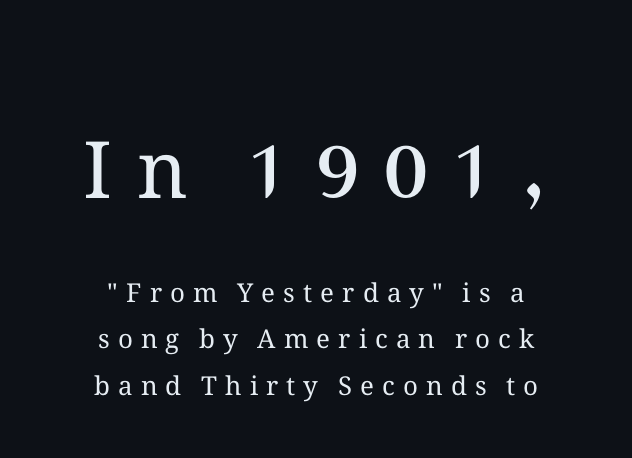
{"italic": "no", "bold": "no", "weight": "regular", "width": "normal", "stroke_contrast": "medium", "x_height": "medium", "monospaced": "no", "underline": "no", "align": "center", "line_spacing_ratio": 1.79, "letter_spacing": "wide", "letter_spacing_em": 0.31, "larger_block": "first", "size_ratio": 3.04, "glyph_px": 79}
